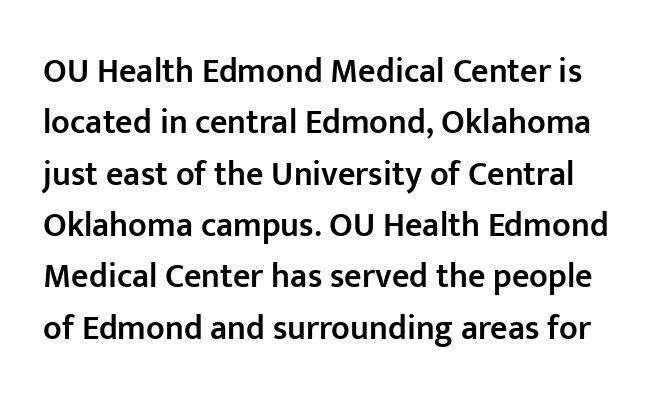
The face used here is a semibold: visibly heavier than regular, lighter than bold. The letters carry no serifs — their stems end cleanly without finishing strokes. Letters rest on an invisible, unmarked baseline. The rendering uses natural spacing where letterforms have individual widths. Compared with typical body copy, the letter spacing here is the same.
